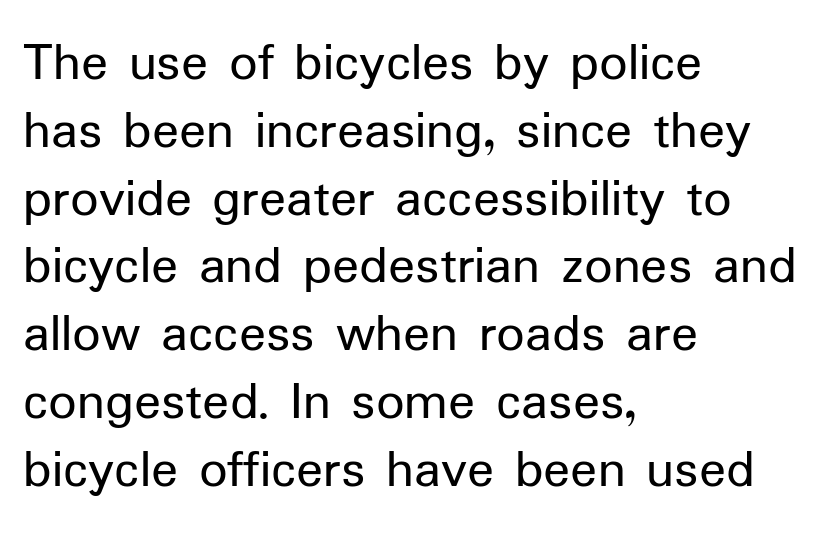
The image shows 56 px regular-weight sans-serif type, upright; set left-aligned, line spacing 1.21x, normal letter spacing, not underlined; low stroke contrast and a medium x-height.
